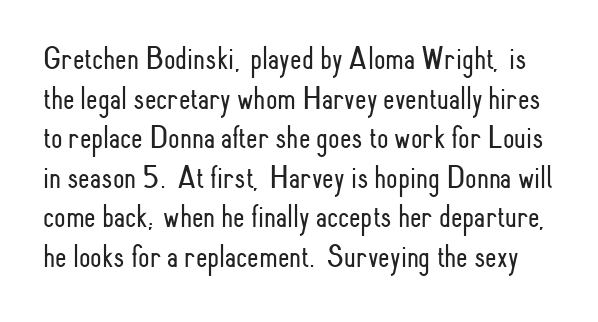
Q: Is the text bold? A: No.
Q: Is the text italic (slanted)? A: No, it is upright.
Q: Is the typeface a serif or a sans-serif typeface? A: Sans-serif.
Q: Is the text underlined? A: No.
Q: Is the spacing between letters normal or unusually wide? A: Normal.
Q: Width (condensed, normal, or wide)? A: Condensed.
Q: Stroke contrast? A: Low.
Q: x-height? A: Small.
Q: Monospaced? A: No.
